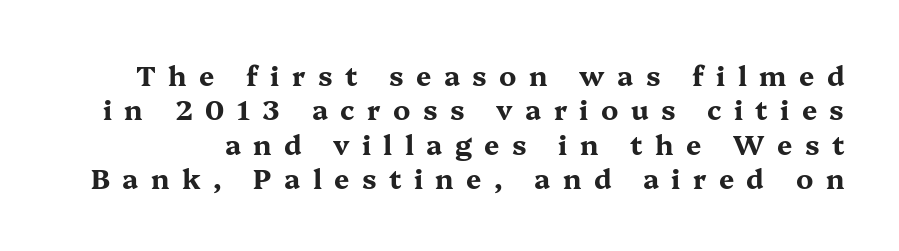
{"italic": "no", "bold": "yes", "underline": "no", "line_spacing": "normal", "line_spacing_ratio": 1.27, "letter_spacing": "wide", "letter_spacing_em": 0.46, "glyph_px": 27}
